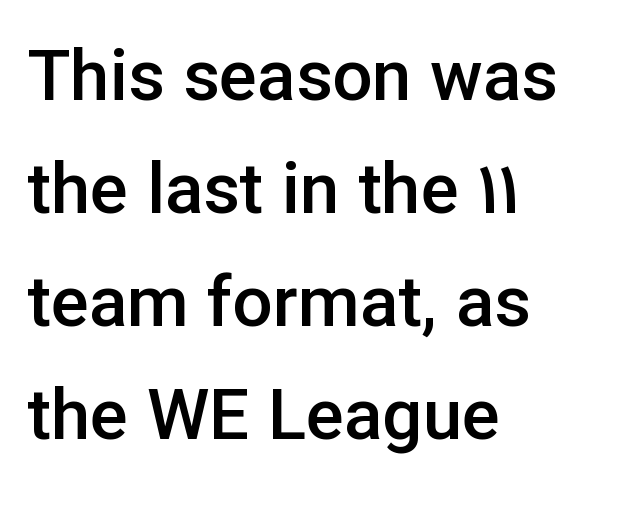
Q: Is the text bold? A: Semi-bold.
Q: Is the text italic (slanted)? A: No, it is upright.
Q: Is the typeface a serif or a sans-serif typeface? A: Sans-serif.
Q: Is the text underlined? A: No.
Q: How is the paragraph aligned? A: Left-aligned.
Q: Is the spacing between letters normal or unusually wide? A: Normal.
Q: Is the spacing between lines tight, normal or loose? A: Normal.
Q: Width (condensed, normal, or wide)? A: Normal.
Q: Stroke contrast? A: Low.
Q: x-height? A: Medium.
Q: Monospaced? A: No.
